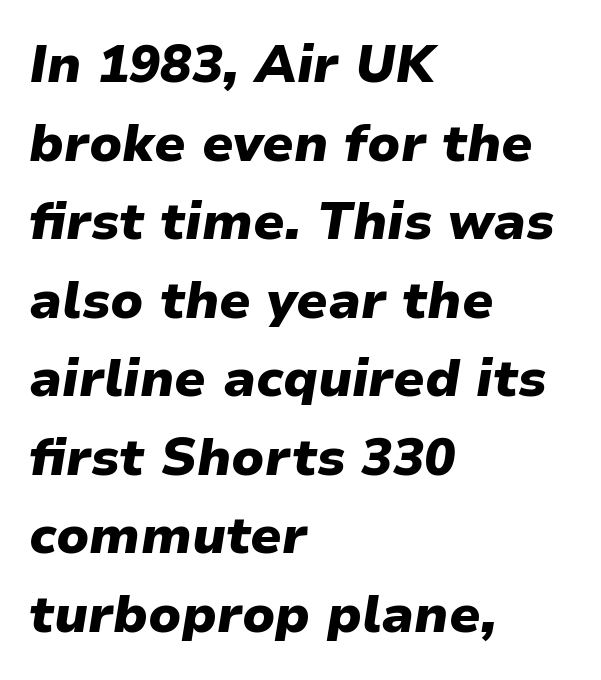
Q: Is the text bold? A: Yes.
Q: Is the text italic (slanted)? A: Yes, it leans right by about 9 degrees.
Q: Is the text underlined? A: No.
Q: How is the paragraph aligned? A: Left-aligned.
Q: Is the spacing between letters normal or unusually wide? A: Normal.
Q: Is the spacing between lines tight, normal or loose? A: Normal.
Q: Width (condensed, normal, or wide)? A: Normal.
Q: Stroke contrast? A: Low.
Q: x-height? A: Medium.
Q: Monospaced? A: No.
